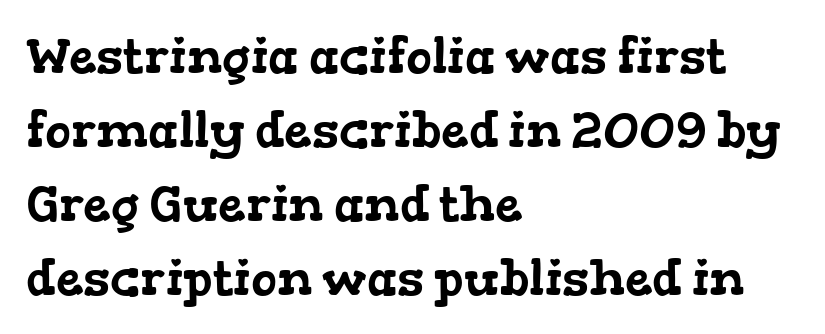
Q: Is the typeface a serif or a sans-serif typeface? A: Serif.
Q: Is the text underlined? A: No.
Q: How is the paragraph aligned? A: Left-aligned.
Q: Is the spacing between letters normal or unusually wide? A: Normal.
Q: Is the spacing between lines tight, normal or loose? A: Normal.
Q: Width (condensed, normal, or wide)? A: Wide.
Q: Stroke contrast? A: Low.
Q: x-height? A: Medium.
Q: Monospaced? A: No.
